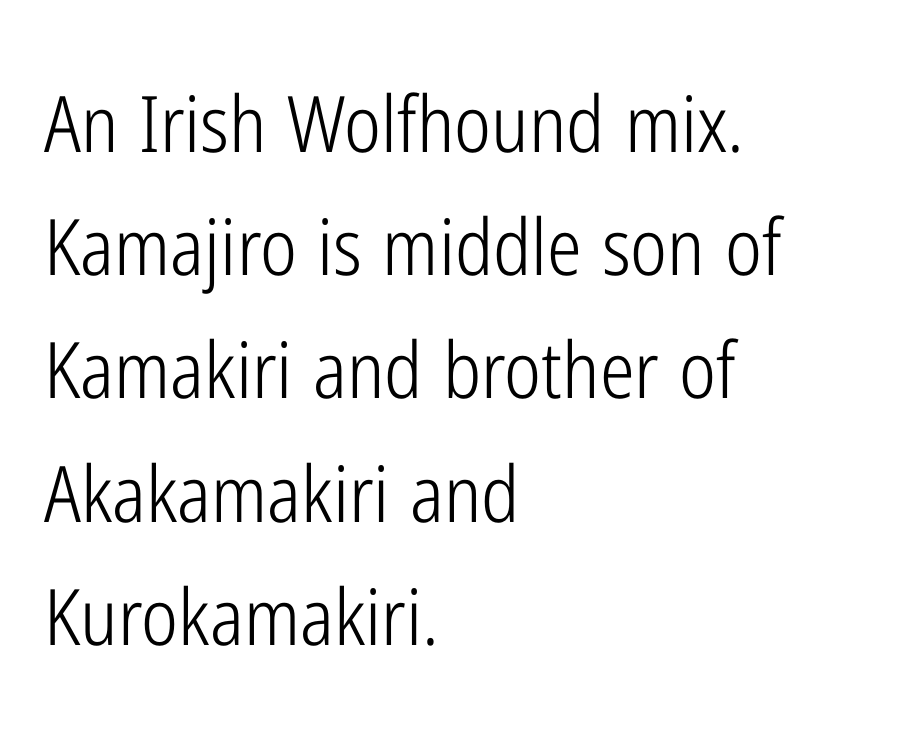
Does the leading feel generous? No, just average. Honestly, the letter spacing is just normal — you wouldn't notice it. The type family on display is of the sans-serif kind. You could not count columns in this text — the font is proportionally spaced. The characters are drawn with everyday or finer stroke widths. The paragraph shown leans on its left margin.
